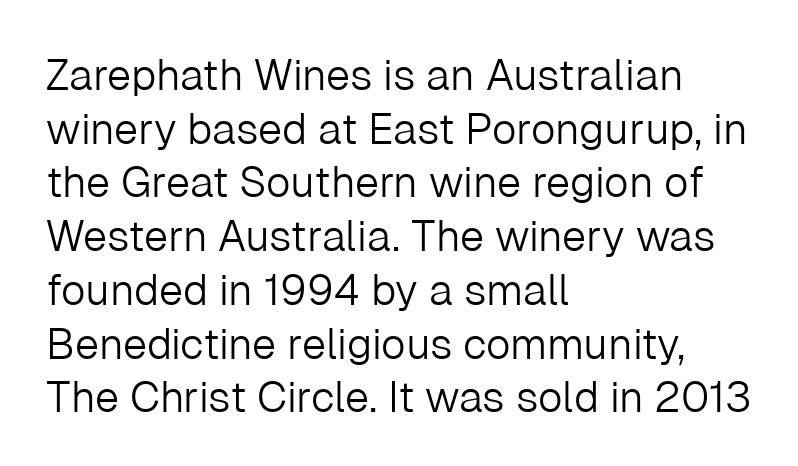
{"serif": "no", "italic": "no", "bold": "no", "weight": "light", "width": "normal", "stroke_contrast": "low", "x_height": "medium", "monospaced": "no", "underline": "no", "align": "left", "line_spacing": "normal", "line_spacing_ratio": 1.25, "letter_spacing": "normal", "letter_spacing_em": 0.0, "glyph_px": 43}
